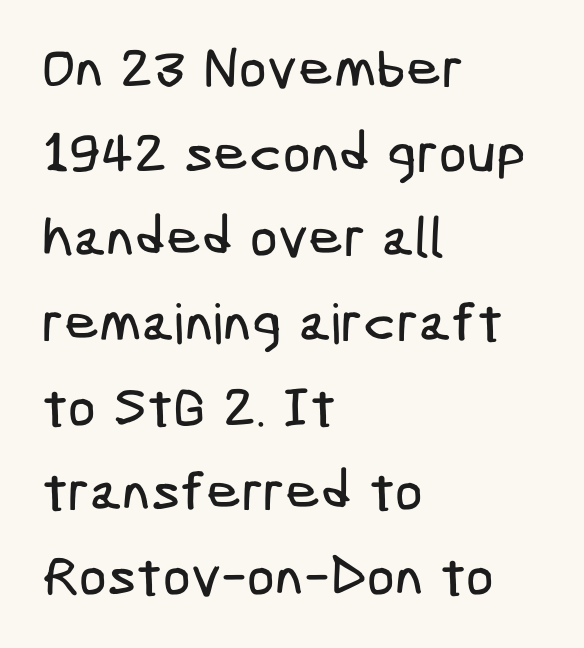
{"serif": "no", "width": "condensed", "stroke_contrast": "low", "x_height": "medium", "underline": "no", "align": "left", "line_spacing": "normal", "line_spacing_ratio": 1.54, "letter_spacing": "normal", "letter_spacing_em": 0.0, "glyph_px": 55}
